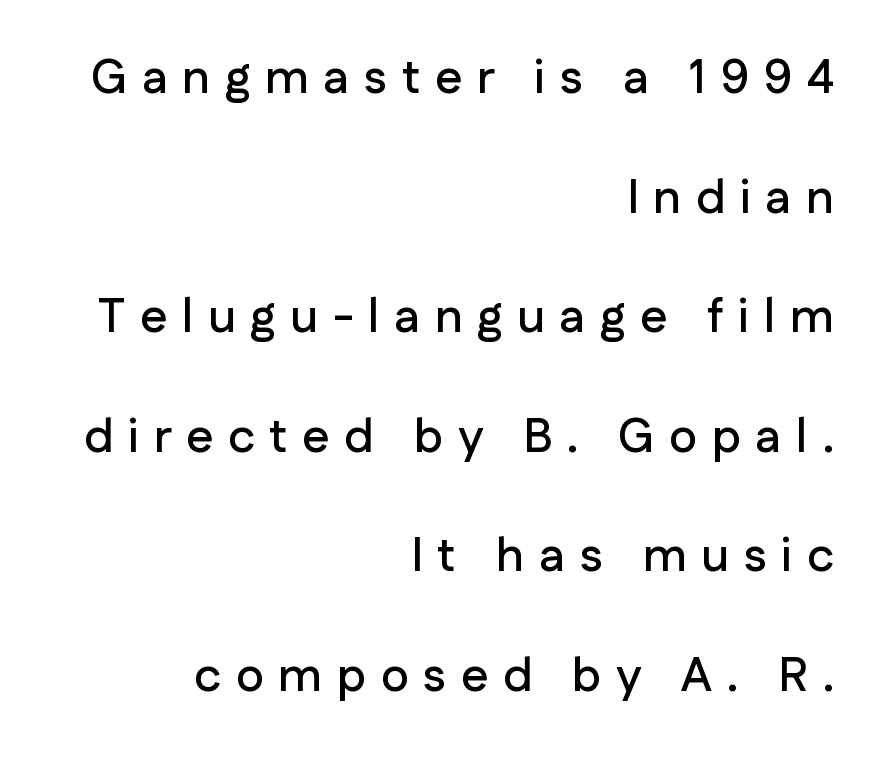
The image shows 48 px sans-serif type, upright; set right-aligned, loose line spacing (2.49x), unusually wide letter spacing (+0.3 em), not underlined; low stroke contrast and a medium x-height.
